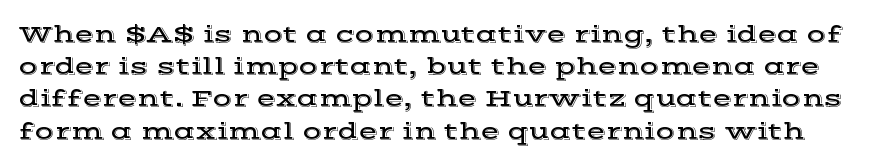
The image shows 25 px text type, upright; set normal line spacing (1.29x), normal letter spacing, not underlined.
